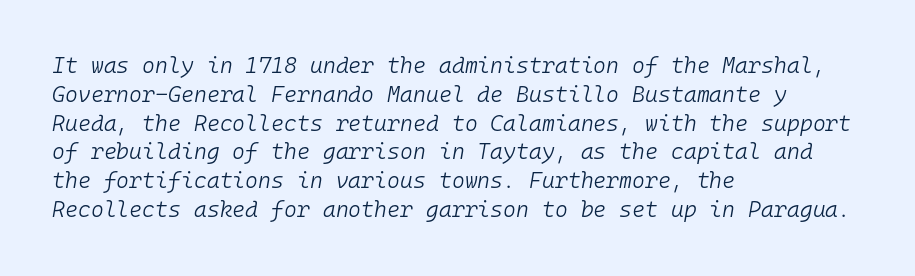
{"italic": "yes", "lean": "right", "slant_degrees": 10, "bold": "no", "underline": "no", "align": "left", "line_spacing": "normal", "line_spacing_ratio": 1.31, "letter_spacing": "normal", "letter_spacing_em": 0.0, "glyph_px": 22}
